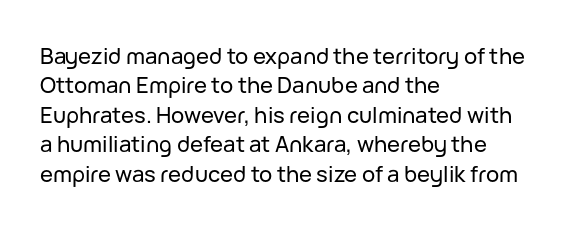
Reading down the block, your eye returns to a fixed left position each line. The type sits square on the baseline with zero lean. The space directly below the letters is spotless. Notice how descenders clear the ascenders below comfortably — that's standard leading. Each word holds together tightly as a unit, with standard inter-letter gaps.
